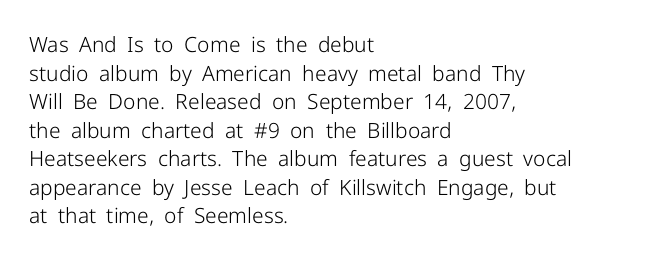
The image shows 21 px text type, upright; set left-aligned, normal line spacing (1.36x), normal letter spacing, not underlined.
